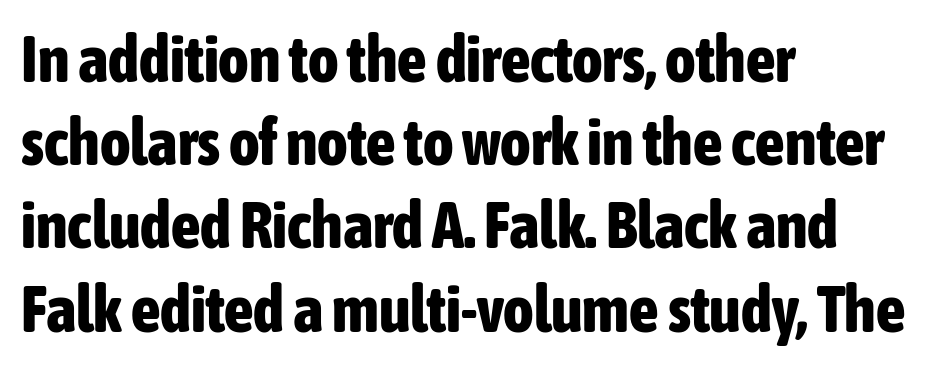
Q: Is the text bold? A: Yes.
Q: Is the text italic (slanted)? A: No, it is upright.
Q: Is the typeface a serif or a sans-serif typeface? A: Sans-serif.
Q: Is the text underlined? A: No.
Q: How is the paragraph aligned? A: Left-aligned.
Q: Is the spacing between letters normal or unusually wide? A: Normal.
Q: Is the spacing between lines tight, normal or loose? A: Normal.
Q: Width (condensed, normal, or wide)? A: Condensed.
Q: Stroke contrast? A: Low.
Q: x-height? A: Medium.
Q: Monospaced? A: No.
